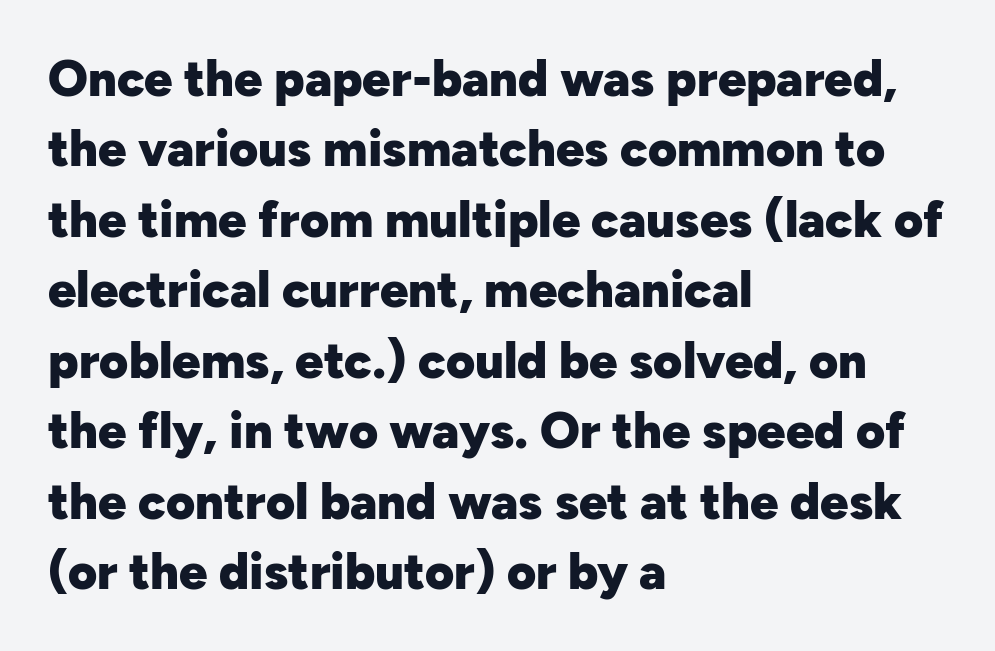
{"serif": "no", "italic": "no", "bold": "yes", "weight": "heavy", "width": "normal", "stroke_contrast": "low", "x_height": "medium", "monospaced": "no", "underline": "no", "align": "left", "line_spacing": "normal", "line_spacing_ratio": 1.41, "letter_spacing": "normal", "letter_spacing_em": 0.0, "glyph_px": 50}
